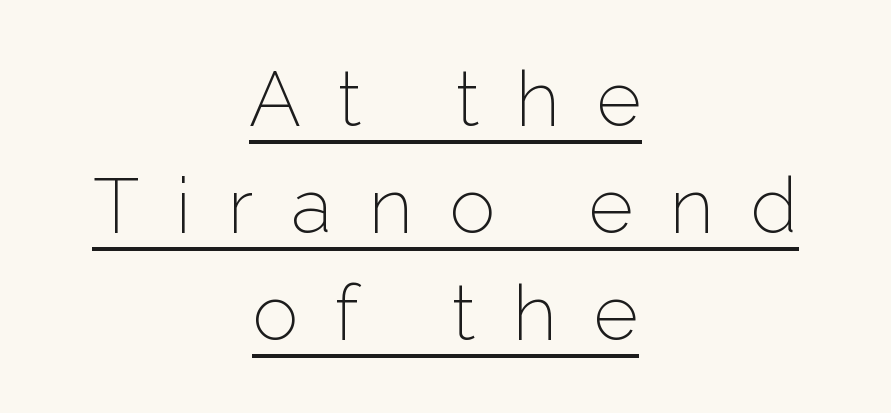
Tracking value appears strongly positive — letters spread wide. Quick note: underline on. Is there much room between lines? A standard amount, neither cramped nor airy. When letters stand straight like this, we call the style roman or upright. The text block is weighted toward neither margin, spreading evenly from the middle. Note the varied advance widths — an 'i' is clearly narrower than an 'm'.
